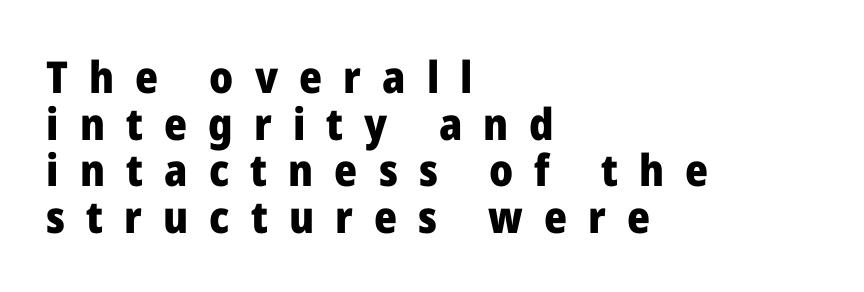
Q: Is the text bold? A: Yes.
Q: Is the text italic (slanted)? A: No, it is upright.
Q: Is the typeface a serif or a sans-serif typeface? A: Sans-serif.
Q: Is the text underlined? A: No.
Q: How is the paragraph aligned? A: Left-aligned.
Q: Is the spacing between letters normal or unusually wide? A: Unusually wide.
Q: Is the spacing between lines tight, normal or loose? A: Tight.
Q: Width (condensed, normal, or wide)? A: Normal.
Q: Stroke contrast? A: Low.
Q: x-height? A: Medium.
Q: Monospaced? A: No.
